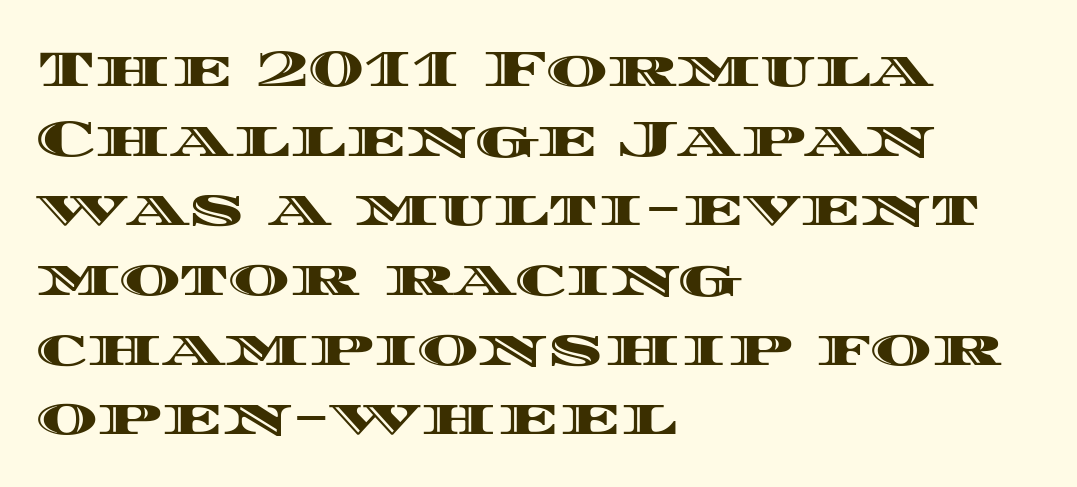
The image shows 52 px wide type, upright; set left-aligned, normal line spacing (1.34x), normal letter spacing, not underlined; a large x-height.
